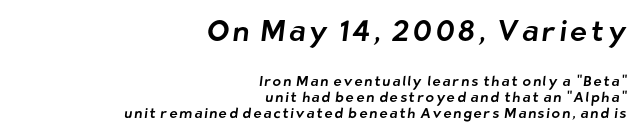
Q: Is the typeface a serif or a sans-serif typeface? A: Sans-serif.
Q: Is the text underlined? A: No.
Q: How is the paragraph aligned? A: Right-aligned.
Q: Is the spacing between lines tight, normal or loose? A: Tight.
Q: Which block of text is set in a larger size, the first (top) or the second (bottom)? A: The first (top) one.
Q: Width (condensed, normal, or wide)? A: Normal.
Q: Stroke contrast? A: Low.
Q: x-height? A: Medium.
Q: Monospaced? A: No.
